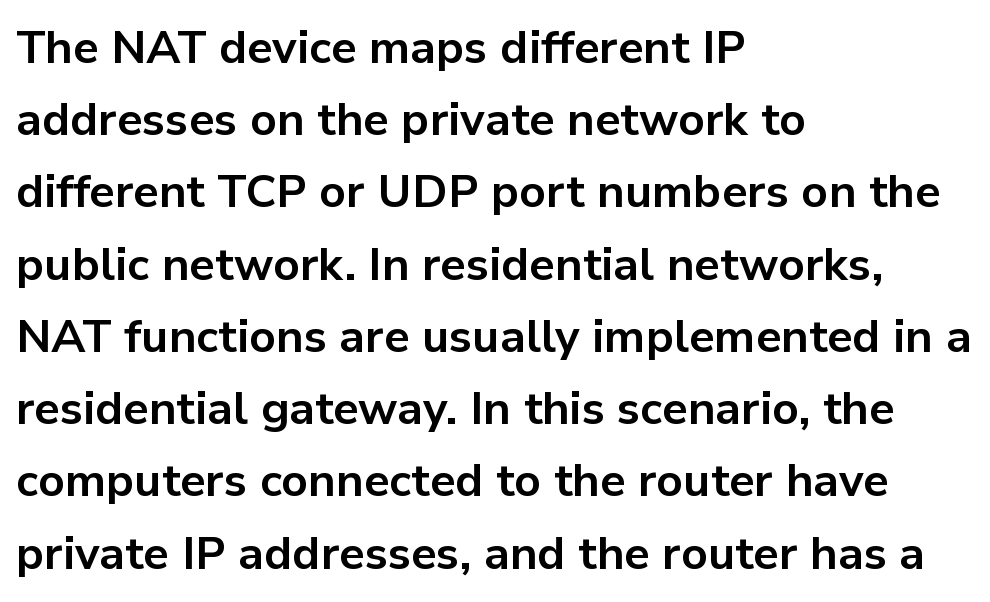
Do the letters lean? They stand straight. The text was rendered using a sans face with plain stroke endings. Has an underline been added? It has not. The letters are bold, with thick, heavy strokes.
